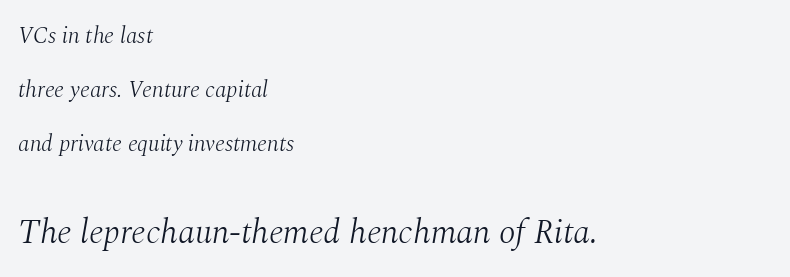
{"serif": "yes", "italic": "yes", "lean": "right", "slant_degrees": 10, "bold": "no", "weight": "light", "width": "normal", "stroke_contrast": "medium", "x_height": "medium", "monospaced": "no", "underline": "no", "align": "left", "line_spacing": "loose", "line_spacing_ratio": 2.34, "letter_spacing": "normal", "letter_spacing_em": 0.0, "larger_block": "second", "size_ratio": 1.48, "glyph_px": 34}
